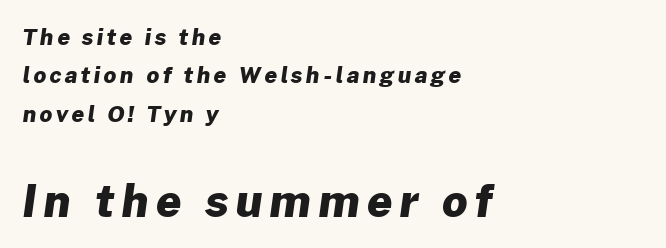
The image shows 44 px heavy sans-serif type; set left-aligned, line spacing 1.75x, not underlined; the second (bottom) block is 2.0x larger; low stroke contrast and a medium x-height.
